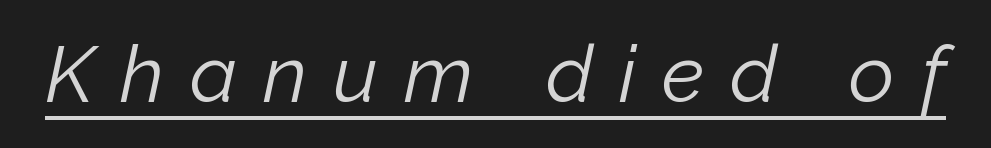
Q: Is the text bold? A: No.
Q: Is the text italic (slanted)? A: Yes, it leans right by about 12 degrees.
Q: Is the text underlined? A: Yes.
Q: Is the spacing between letters normal or unusually wide? A: Unusually wide.
Q: Width (condensed, normal, or wide)? A: Normal.
Q: Stroke contrast? A: Low.
Q: x-height? A: Medium.
Q: Monospaced? A: No.
